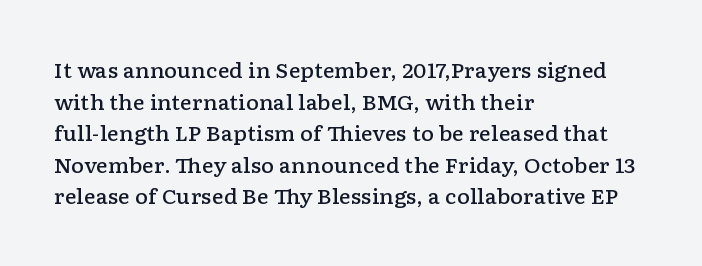
{"italic": "no", "bold": "semi", "underline": "no", "align": "left", "line_spacing": "normal", "line_spacing_ratio": 1.58, "letter_spacing": "normal", "letter_spacing_em": 0.0, "glyph_px": 20}
